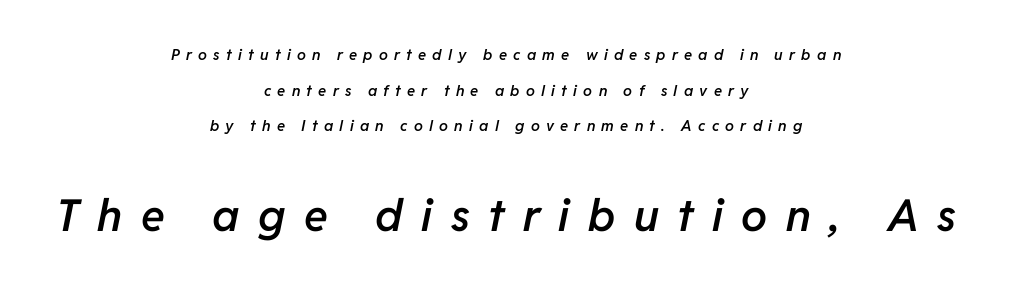
The image shows 44 px semibold type, italic (leaning right); set centered, loose line spacing (2.38x), unusually wide letter spacing (+0.42 em), not underlined; the second (bottom) block is 2.93x larger; low stroke contrast and a medium x-height.
